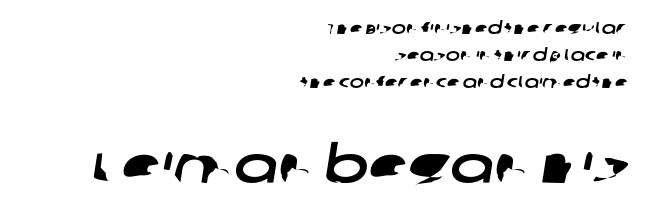
Which of the two is more prominent by size? The second, at the bottom. The letters advance in unequal steps, a hallmark of proportional type. Compared with a flush-left layout, this one pins lines to the opposite, right side. Has an underline been added? It has not. The rendering shows plain stroke endings on the letterforms — a sans-serif design.
